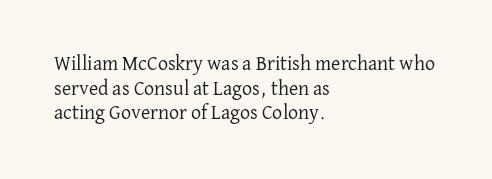
Casual observation: everything's shoved over to the left. This is not heavy type; no bold has been used. Italic? Not at all — the glyphs are vertical. The space beneath each line is pristine and unruled. No extra tracking has been applied to these lines.
